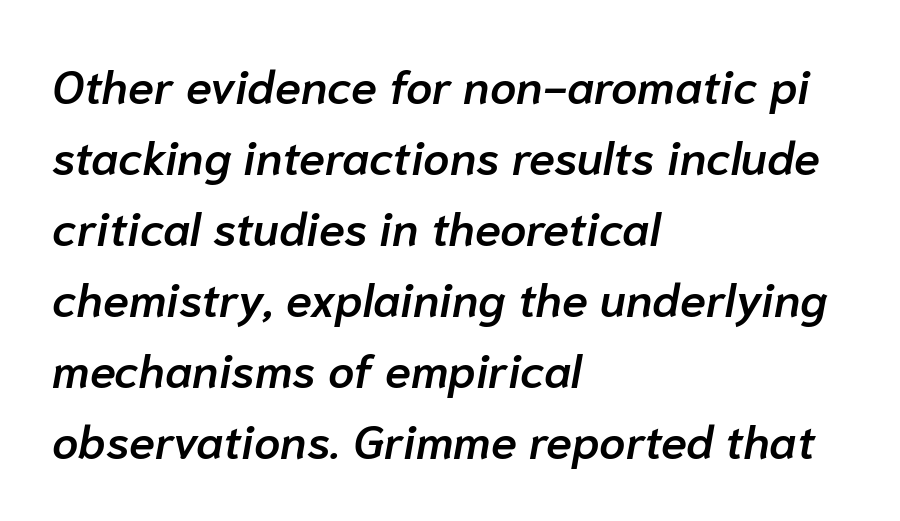
{"italic": "yes", "lean": "right", "slant_degrees": 10, "bold": "semi", "weight": "semibold", "width": "normal", "stroke_contrast": "low", "x_height": "medium", "monospaced": "no", "underline": "no", "align": "left", "line_spacing": "normal", "line_spacing_ratio": 1.51, "letter_spacing": "normal", "letter_spacing_em": 0.0, "glyph_px": 47}
